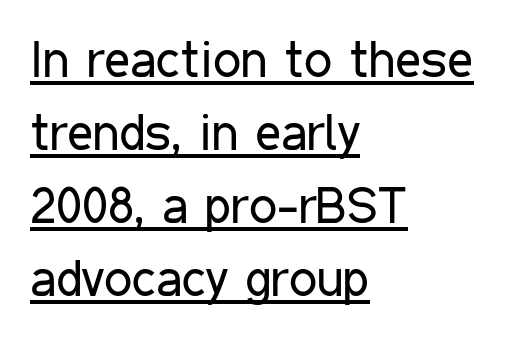
The image shows 50 px regular-weight, condensed sans-serif type, upright; set left-aligned, normal line spacing (1.46x), normal letter spacing, underlined; low stroke contrast and a medium x-height.
